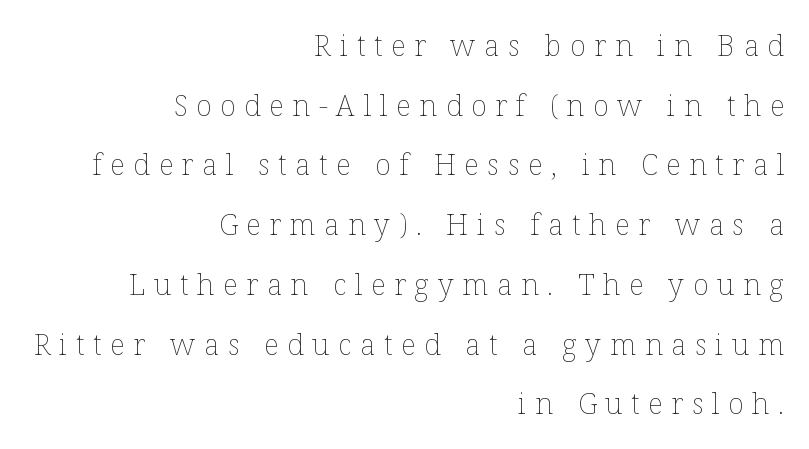
Q: Is the text bold? A: No.
Q: Is the text italic (slanted)? A: No, it is upright.
Q: Is the text underlined? A: No.
Q: How is the paragraph aligned? A: Right-aligned.
Q: Is the spacing between letters normal or unusually wide? A: Unusually wide.
Q: Is the spacing between lines tight, normal or loose? A: Loose.
Q: Width (condensed, normal, or wide)? A: Normal.
Q: Stroke contrast? A: Low.
Q: x-height? A: Medium.
Q: Monospaced? A: No.
